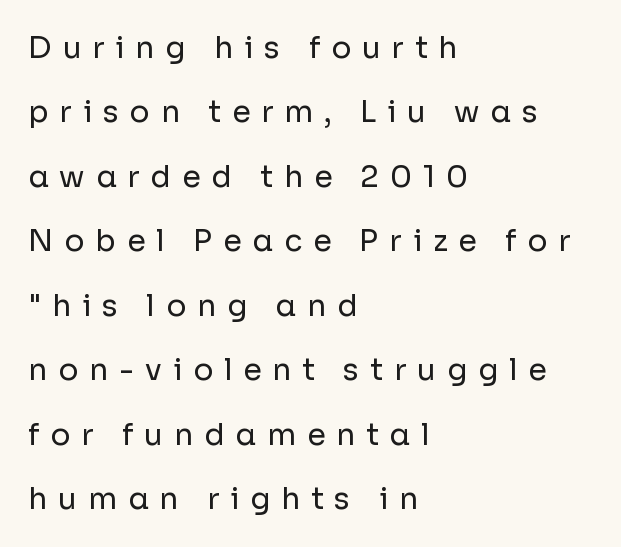
Q: Is the text bold? A: No.
Q: Is the text italic (slanted)? A: No, it is upright.
Q: Is the typeface a serif or a sans-serif typeface? A: Sans-serif.
Q: Is the text underlined? A: No.
Q: How is the paragraph aligned? A: Left-aligned.
Q: Is the spacing between letters normal or unusually wide? A: Unusually wide.
Q: Is the spacing between lines tight, normal or loose? A: Loose.
Q: Width (condensed, normal, or wide)? A: Normal.
Q: Stroke contrast? A: Low.
Q: x-height? A: Medium.
Q: Monospaced? A: No.
